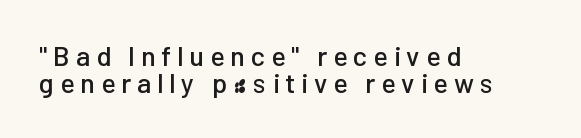
Q: Is the text italic (slanted)? A: No, it is upright.
Q: Is the text underlined? A: No.
Q: How is the paragraph aligned? A: Left-aligned.
Q: Is the spacing between letters normal or unusually wide? A: Unusually wide.
Q: Is the spacing between lines tight, normal or loose? A: Tight.
